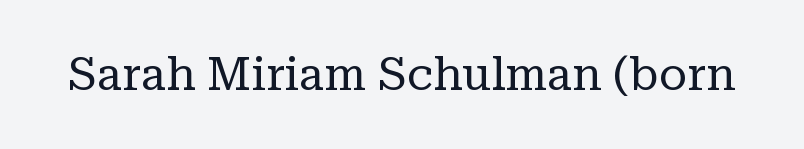
Q: Is the text bold? A: No.
Q: Is the text italic (slanted)? A: No, it is upright.
Q: Is the typeface a serif or a sans-serif typeface? A: Serif.
Q: Is the text underlined? A: No.
Q: Is the spacing between letters normal or unusually wide? A: Normal.
Q: Width (condensed, normal, or wide)? A: Normal.
Q: Stroke contrast? A: Low.
Q: x-height? A: Medium.
Q: Monospaced? A: No.
